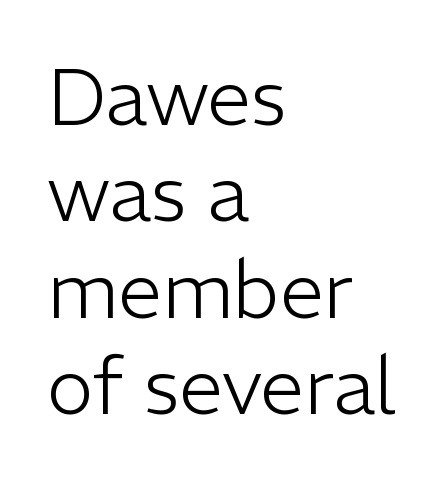
{"serif": "no", "italic": "no", "bold": "no", "weight": "light", "width": "normal", "stroke_contrast": "low", "x_height": "medium", "monospaced": "no", "underline": "no", "align": "left", "line_spacing_ratio": 1.22, "letter_spacing": "normal", "letter_spacing_em": 0.0, "glyph_px": 79}
